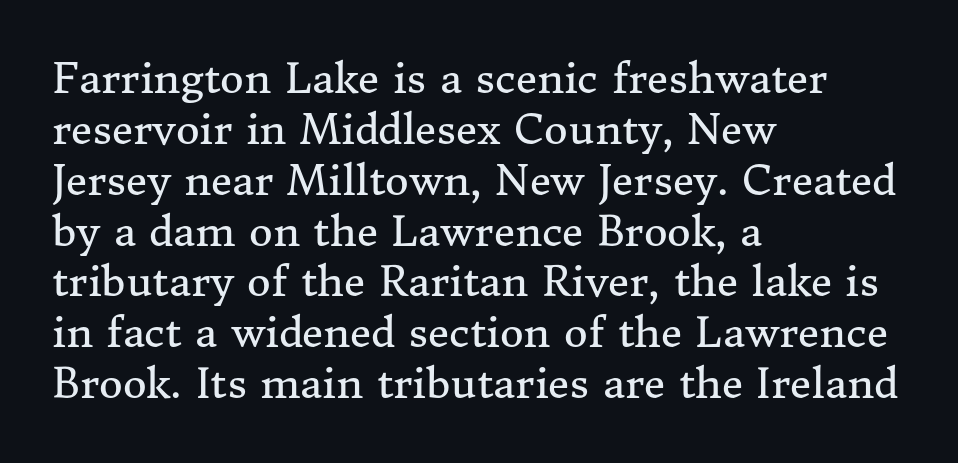
Q: Is the text bold? A: No.
Q: Is the text italic (slanted)? A: No, it is upright.
Q: Is the typeface a serif or a sans-serif typeface? A: Serif.
Q: Is the text underlined? A: No.
Q: How is the paragraph aligned? A: Left-aligned.
Q: Is the spacing between letters normal or unusually wide? A: Normal.
Q: Width (condensed, normal, or wide)? A: Normal.
Q: Stroke contrast? A: Medium.
Q: x-height? A: Medium.
Q: Monospaced? A: No.
